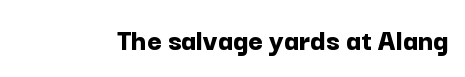
Q: Is the text bold? A: Yes.
Q: Is the text italic (slanted)? A: No, it is upright.
Q: Is the typeface a serif or a sans-serif typeface? A: Sans-serif.
Q: Is the text underlined? A: No.
Q: Is the spacing between letters normal or unusually wide? A: Normal.
Q: Width (condensed, normal, or wide)? A: Normal.
Q: Stroke contrast? A: Low.
Q: x-height? A: Medium.
Q: Monospaced? A: No.
